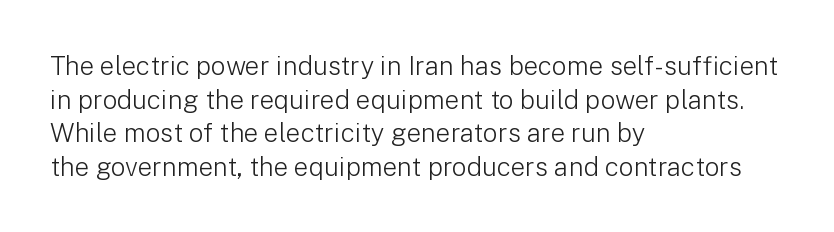
The image shows 26 px text type, upright; set left-aligned, normal line spacing (1.29x), normal letter spacing, not underlined.
